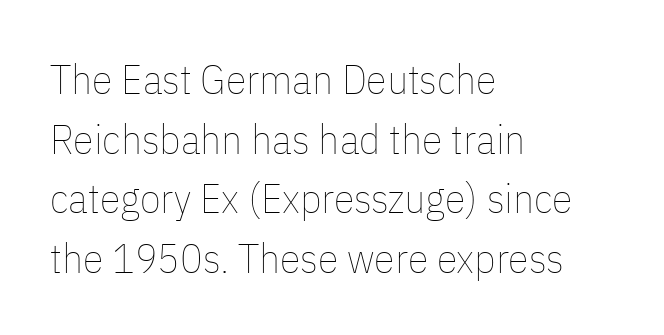
The glyphs are unaccompanied by any horizontal stroke below them. Looks like regular typesetting: each glyph gets only the width it needs. Quick note: not italic, upright. Glyph-to-glyph distance matches everyday printed text.
